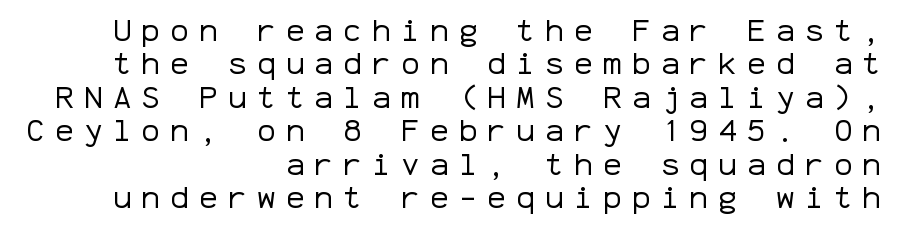
{"serif": "no", "italic": "no", "bold": "no", "weight": "regular", "width": "normal", "stroke_contrast": "low", "x_height": "medium", "monospaced": "yes", "underline": "no", "align": "right", "line_spacing": "tight", "line_spacing_ratio": 1.08, "letter_spacing": "wide", "letter_spacing_em": 0.33, "glyph_px": 31}
